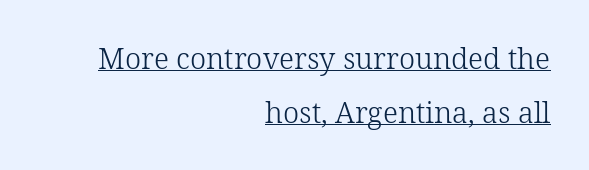
The image shows 29 px light serif type, upright; set right-aligned, line spacing 1.86x, normal letter spacing, underlined; low stroke contrast and a medium x-height.
